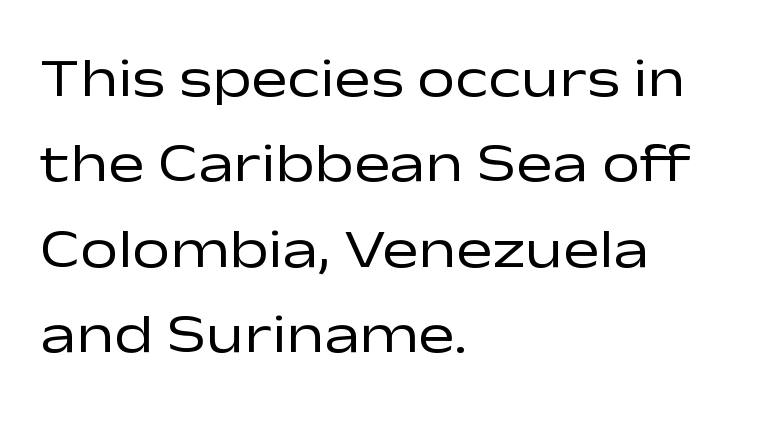
{"serif": "no", "italic": "no", "bold": "no", "weight": "regular", "width": "wide", "stroke_contrast": "low", "x_height": "medium", "monospaced": "no", "underline": "no", "align": "left", "line_spacing": "normal", "line_spacing_ratio": 1.58, "letter_spacing": "normal", "letter_spacing_em": 0.0, "glyph_px": 54}
